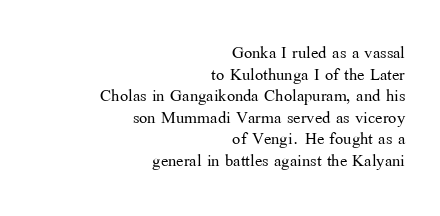
The image shows 22 px text type, upright; set right-aligned, tight line spacing (0.98x), normal letter spacing, not underlined.
